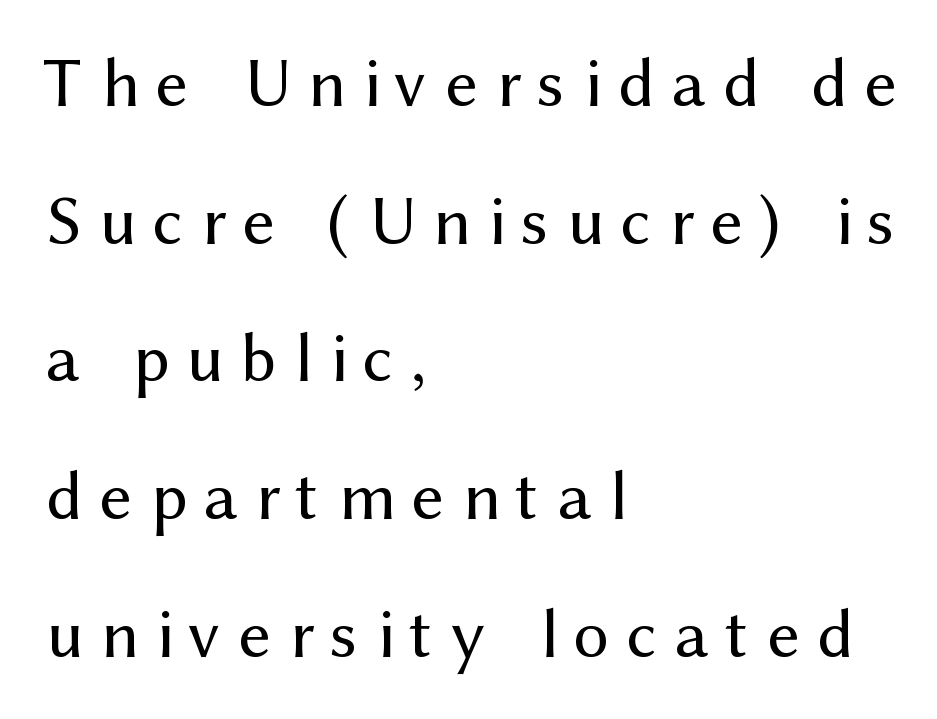
The lettering holds an erect, upright posture throughout. The typeface has the unassuming heft of standard copy or less. Honestly, the letter spacing is so wide it's the main thing you notice. Widely set lines give the paragraph a tall, airy silhouette.
